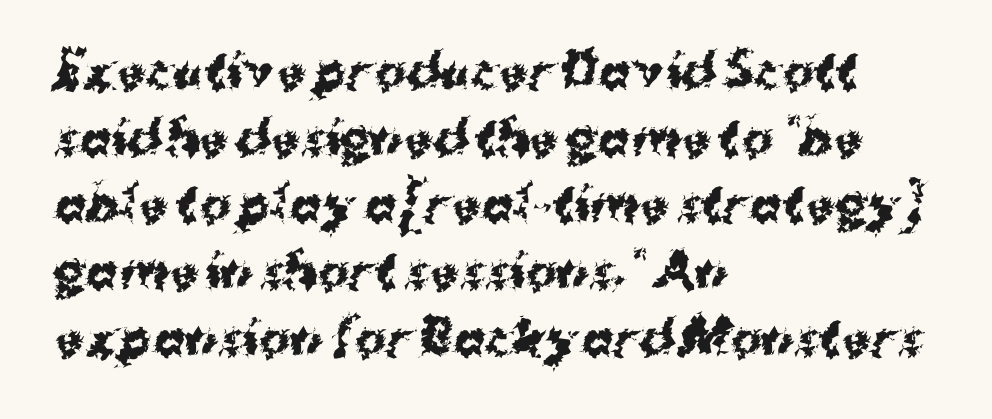
{"serif": "no", "bold": "yes", "weight": "bold", "width": "normal", "stroke_contrast": "medium", "x_height": "medium", "monospaced": "no", "underline": "no", "align": "left", "line_spacing": "normal", "line_spacing_ratio": 1.42, "letter_spacing": "normal", "letter_spacing_em": 0.0, "glyph_px": 47}
